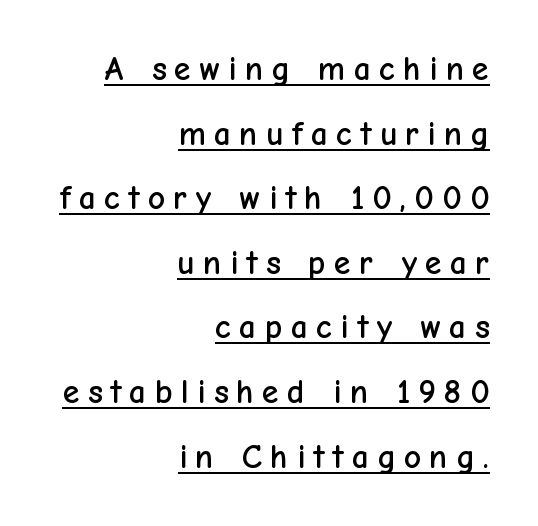
Like a heading marked for emphasis, these lines bear an underscore. Loose tracking; the words dissolve into strings of separated letters. When letters stand straight like this, we call the style roman or upright. This rendering employs a face without finishing strokes, i.e., a sans-serif.
